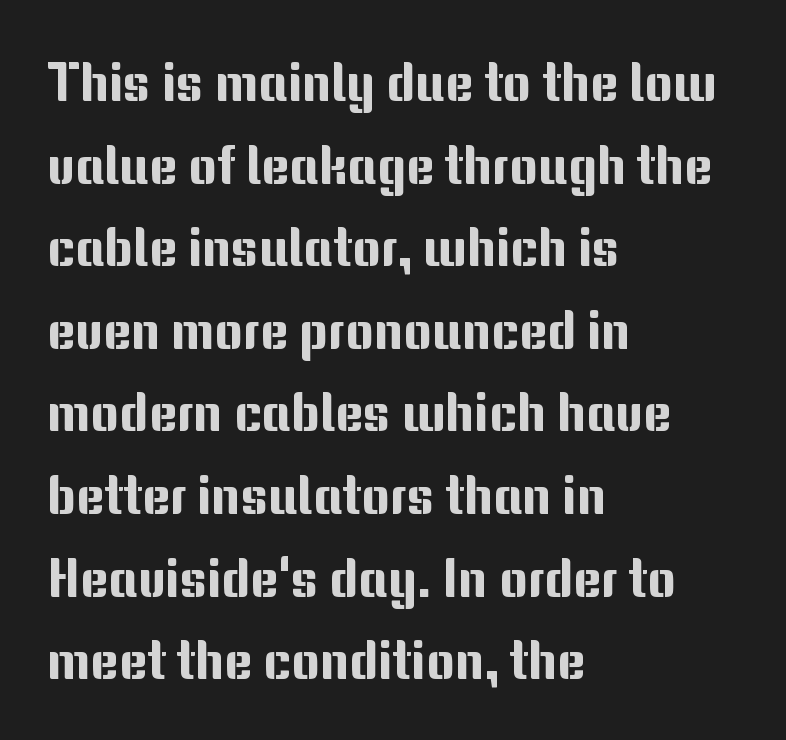
Type style note: lacks serifs. Typeset ragged right — the left edge is the straight one. Clear beneath every line of the passage. The face used here is proportionally spaced, like ordinary book or web type. The letters stand upright; this is a roman face.
